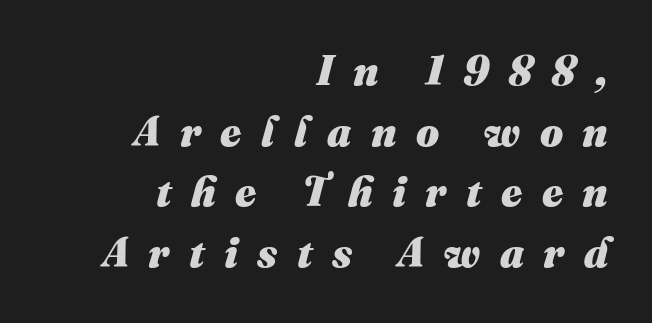
{"italic": "yes", "lean": "right", "slant_degrees": 16, "bold": "yes", "weight": "heavy", "width": "normal", "stroke_contrast": "medium", "x_height": "medium", "monospaced": "no", "underline": "no", "align": "right", "line_spacing": "normal", "line_spacing_ratio": 1.48, "letter_spacing": "wide", "letter_spacing_em": 0.47, "glyph_px": 41}
